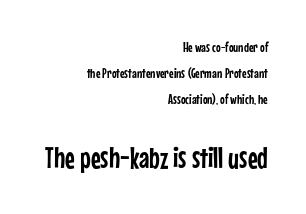
Italic? Not at all — the glyphs are vertical. Lines of text with bare space underneath. The compositor pushed each line to the right boundary. This sample uses a sans-serif face.
